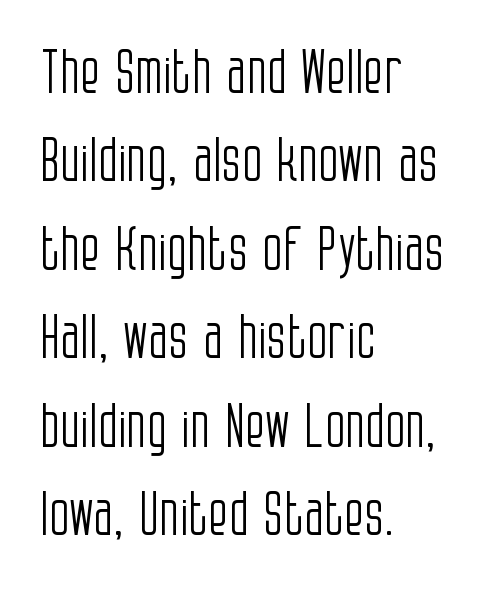
Do the characters align in a grid? No, the font is proportional. The ragged edge is on the right, which tells us the setting is flush left. The font family rendered here belongs to the sans-serif group. The axis of the letterforms is exactly vertical. Plain, unruled lines of type.
